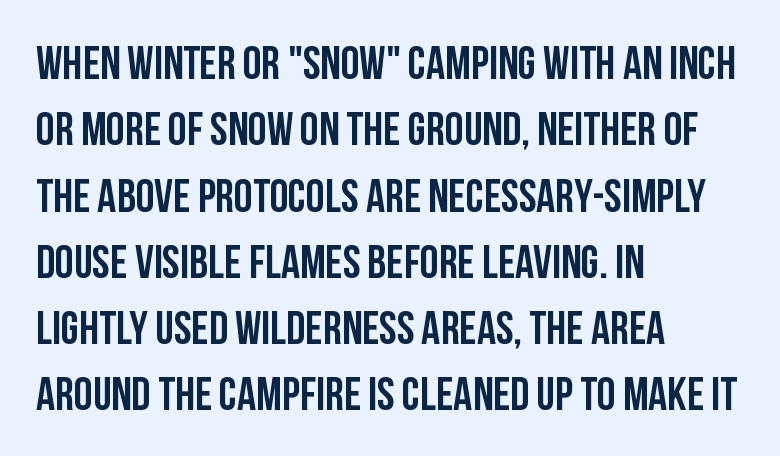
If you measured baseline to baseline, you'd find a middling distance. Where is the straight margin? On the left. These lines are composed in type without serifs. Bare-footed words on every line. The rendering uses natural spacing where letterforms have individual widths. Look at the tracking — it's just the regular setting, nothing added.
